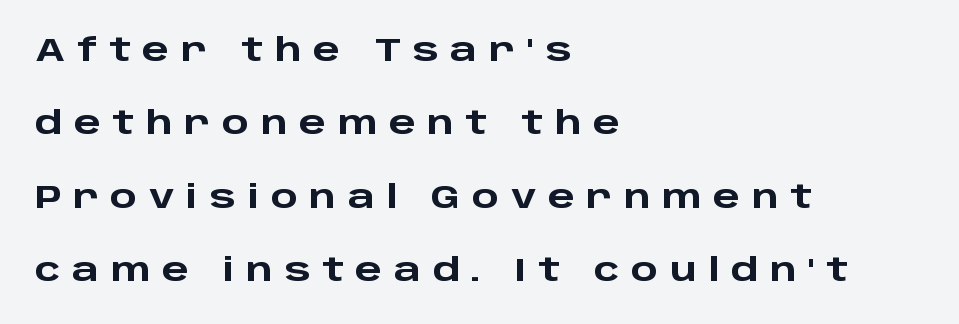
Is the block centered? No — it sits flush against the left margin. Successive baselines arrive slowly, with a big drop between each. What kind of face is this? One without serifs — a sans. Note the varied advance widths — an 'i' is clearly narrower than an 'm'.
